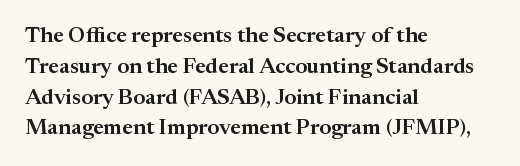
The image shows 22 px text type, upright; set left-aligned, normal line spacing (1.4x), normal letter spacing, not underlined.
